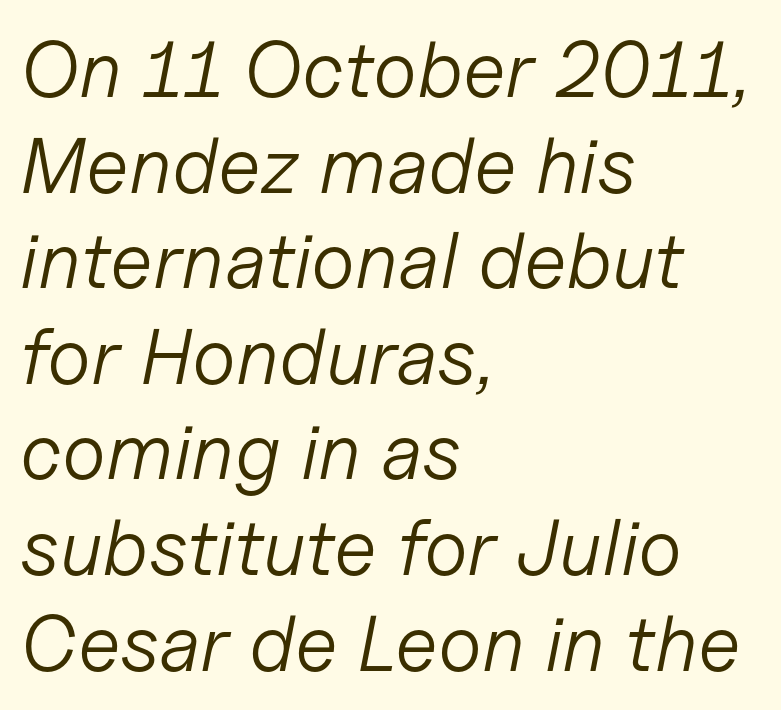
Q: Is the text bold? A: No.
Q: Is the text italic (slanted)? A: Yes, it leans right by about 11 degrees.
Q: Is the text underlined? A: No.
Q: How is the paragraph aligned? A: Left-aligned.
Q: Is the spacing between letters normal or unusually wide? A: Normal.
Q: Width (condensed, normal, or wide)? A: Normal.
Q: Stroke contrast? A: Low.
Q: x-height? A: Medium.
Q: Monospaced? A: No.
